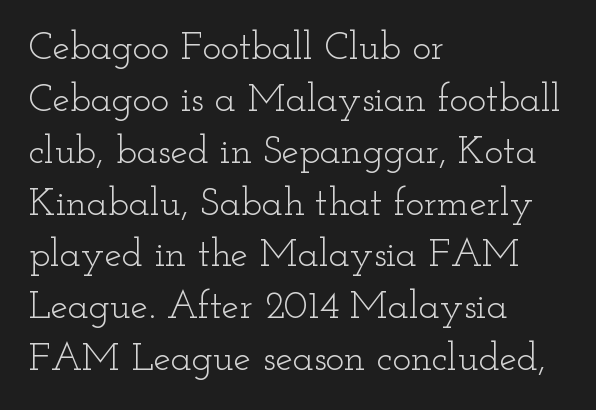
{"serif": "yes", "italic": "no", "bold": "no", "weight": "light", "width": "wide", "stroke_contrast": "low", "x_height": "small", "monospaced": "no", "underline": "no", "align": "left", "line_spacing": "normal", "line_spacing_ratio": 1.33, "letter_spacing": "normal", "letter_spacing_em": 0.0, "glyph_px": 39}
